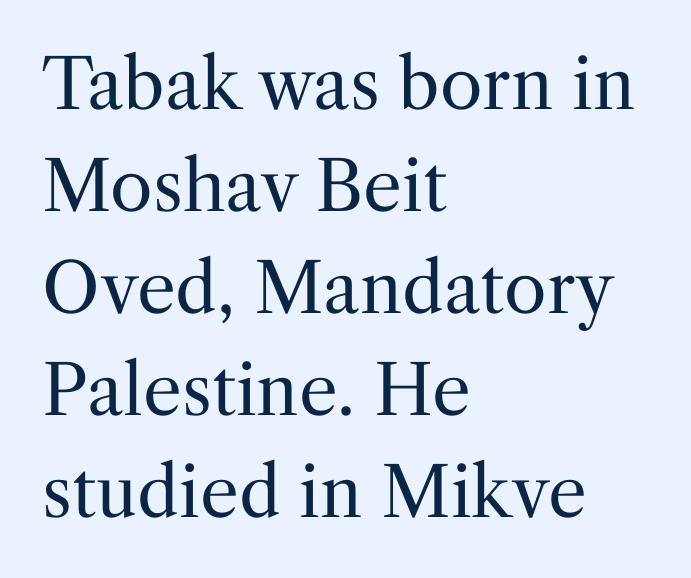
The image shows 69 px regular-weight serif type, upright; set left-aligned, normal line spacing (1.48x), normal letter spacing, not underlined; medium stroke contrast and a medium x-height.
